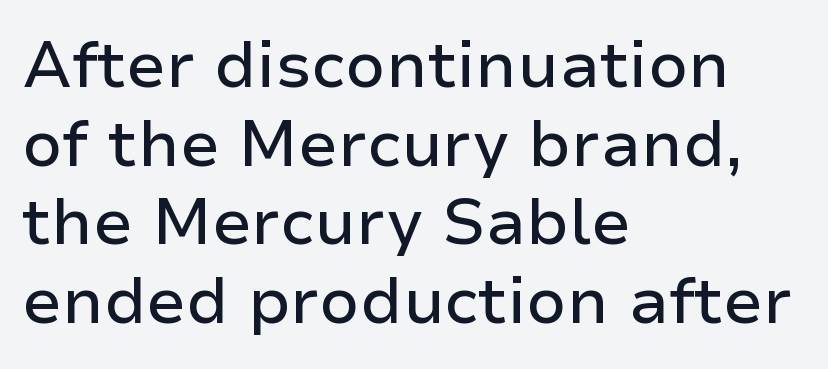
The text block is weighted toward the left margin, trailing off unevenly rightward. Note: no serifs on the glyphs. A typesetter would call this zero additional tracking. Just letters on the line, the space beneath them empty.
